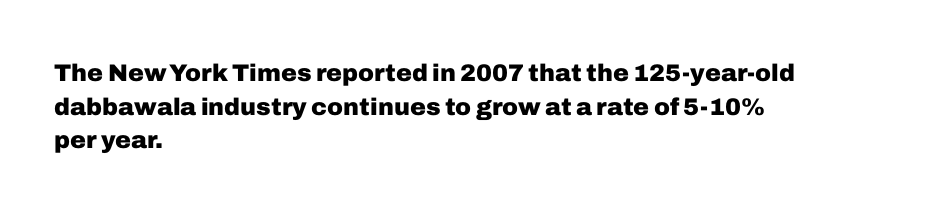
{"italic": "no", "bold": "yes", "underline": "no", "align": "left", "line_spacing": "normal", "line_spacing_ratio": 1.4, "letter_spacing": "normal", "letter_spacing_em": 0.0, "glyph_px": 24}
